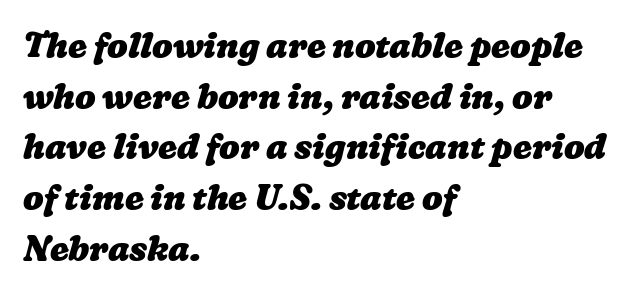
Caption: bold face, heavy strokes. Regarding leading, the lines here are spaced in the standard way. The typesetter chose a ragged-right arrangement here. These lines are rendered in a variable-pitch font. Has an underline been added? It has not.
